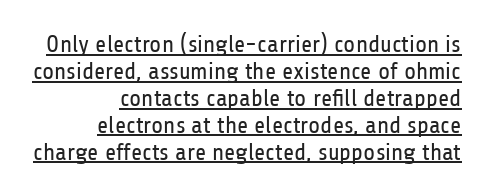
Q: Is the text bold? A: No.
Q: Is the text italic (slanted)? A: No, it is upright.
Q: Is the text underlined? A: Yes.
Q: How is the paragraph aligned? A: Right-aligned.
Q: Is the spacing between letters normal or unusually wide? A: Normal.
Q: Is the spacing between lines tight, normal or loose? A: Tight.
